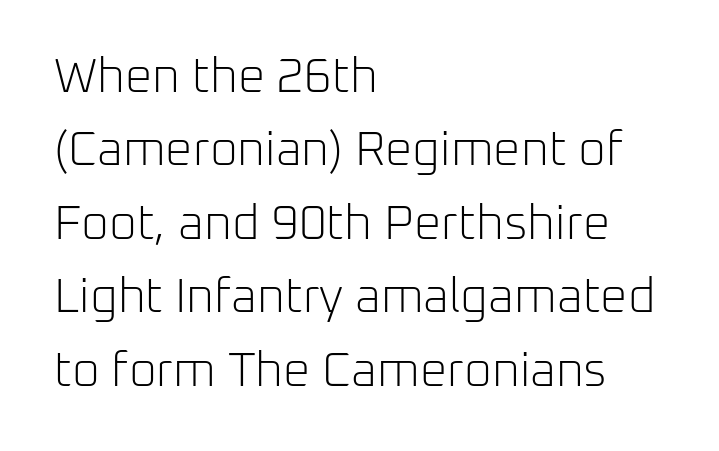
{"serif": "no", "italic": "no", "bold": "no", "weight": "light", "width": "normal", "stroke_contrast": "low", "x_height": "medium", "monospaced": "no", "underline": "no", "align": "left", "line_spacing": "normal", "line_spacing_ratio": 1.53, "letter_spacing": "normal", "letter_spacing_em": 0.0, "glyph_px": 48}
